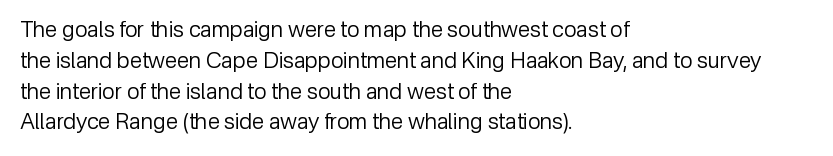
Summary of vertical rhythm: regular, with standard interline spacing. Short note: letters normally spaced. The font's upright variant was chosen for this text. Casual observation: everything's shoved over to the left.
